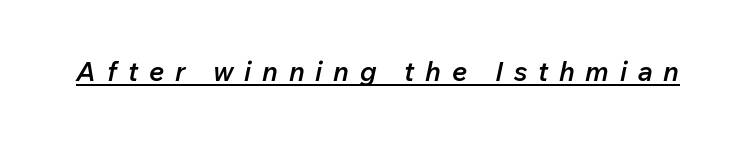
Tracking here is generous; glyphs stand well apart from one another. Observe the lean: these are italic letterforms. Stroke thickness is moderately raised; the sample reads as semibold. A typographer would call this underscored text.
